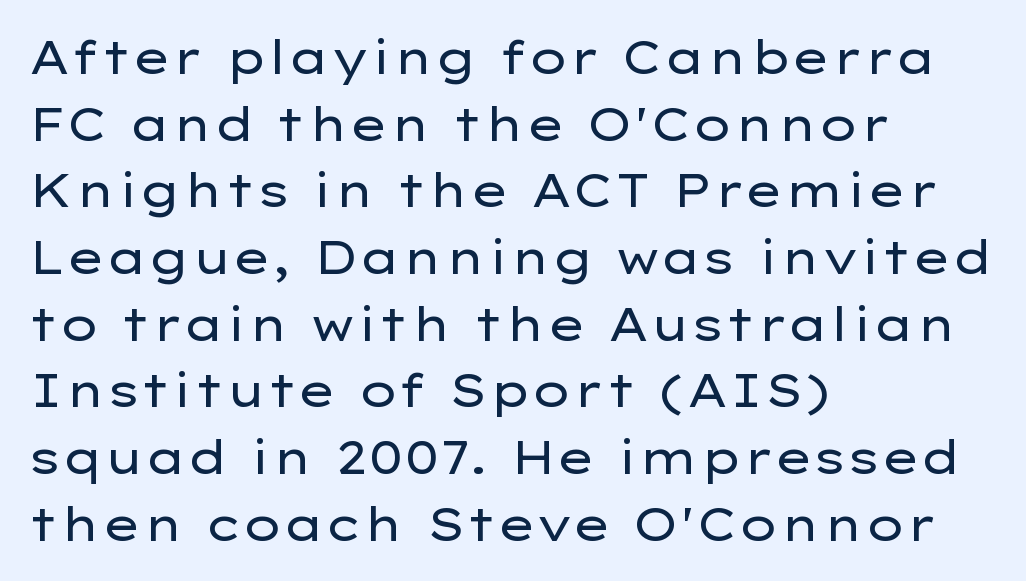
The image shows 46 px regular-weight, wide sans-serif type, upright; set left-aligned, normal line spacing (1.45x), normal letter spacing, not underlined; low stroke contrast and a medium x-height.
